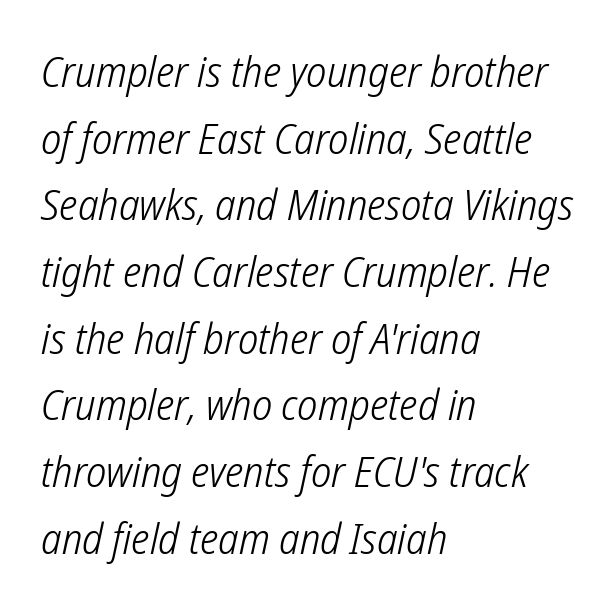
The image shows 43 px light, condensed sans-serif type; set left-aligned, normal line spacing (1.55x), normal letter spacing, not underlined; low stroke contrast and a medium x-height.
